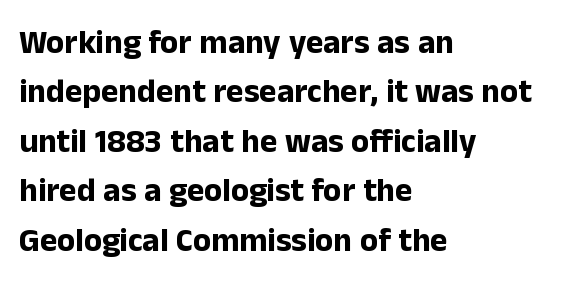
The lettering stays uniformly vertical, giving the passage a roman look. The type is set solid horizontally, with unmodified tracking. This sample has the flowing, uneven cadence of proportional lettering. These lines are set flush left with a ragged right edge. Honestly, there is no underline to notice here at all.
